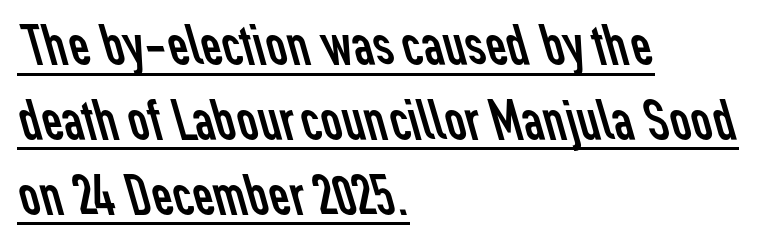
The image shows 58 px regular-weight sans-serif type; set left-aligned, normal line spacing (1.29x), normal letter spacing, underlined; low stroke contrast and a medium x-height.
